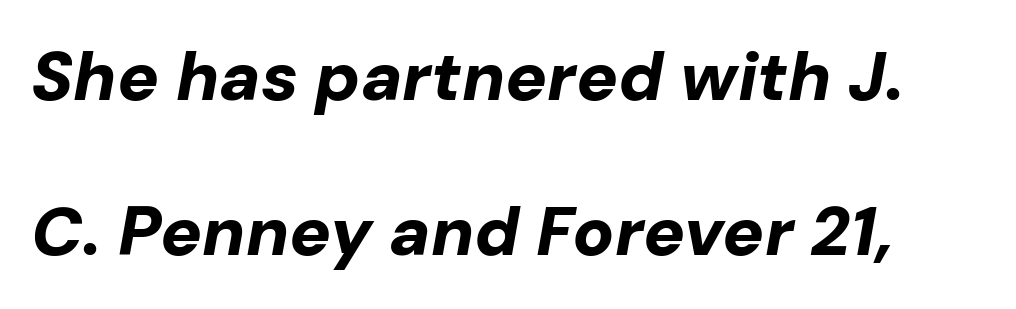
{"italic": "yes", "lean": "right", "slant_degrees": 10, "bold": "yes", "weight": "bold", "width": "normal", "stroke_contrast": "low", "x_height": "medium", "monospaced": "no", "underline": "no", "line_spacing": "loose", "line_spacing_ratio": 2.25, "letter_spacing": "normal", "letter_spacing_em": 0.0, "glyph_px": 69}
